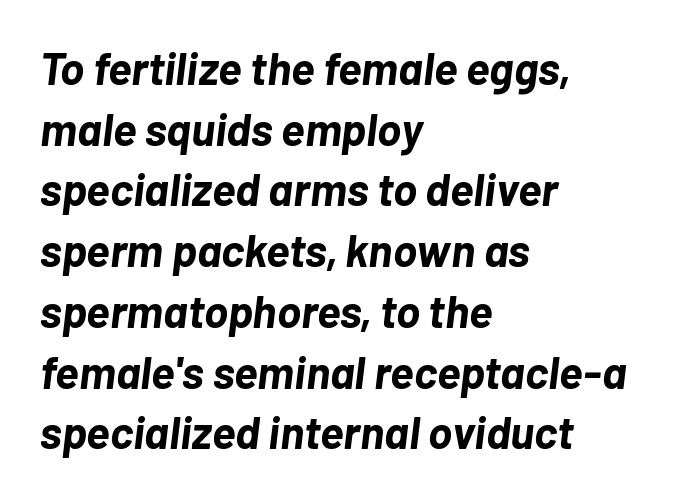
{"italic": "yes", "lean": "right", "slant_degrees": 7, "bold": "yes", "weight": "bold", "width": "normal", "stroke_contrast": "low", "x_height": "medium", "monospaced": "no", "underline": "no", "align": "left", "line_spacing": "normal", "line_spacing_ratio": 1.35, "letter_spacing": "normal", "letter_spacing_em": 0.0, "glyph_px": 45}
